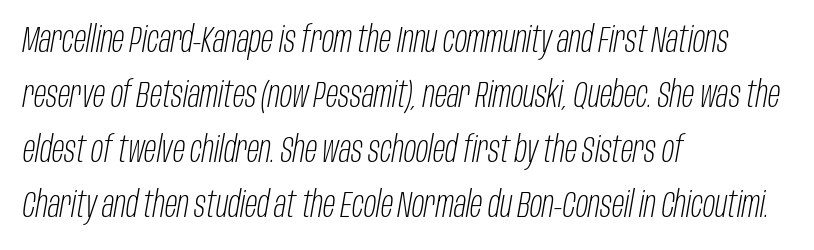
Q: Is the text bold? A: No.
Q: Is the text italic (slanted)? A: Yes, it leans right by about 10 degrees.
Q: Is the text underlined? A: No.
Q: How is the paragraph aligned? A: Left-aligned.
Q: Is the spacing between letters normal or unusually wide? A: Normal.
Q: Is the spacing between lines tight, normal or loose? A: Normal.
Q: Width (condensed, normal, or wide)? A: Condensed.
Q: Stroke contrast? A: Low.
Q: x-height? A: Large.
Q: Monospaced? A: No.
